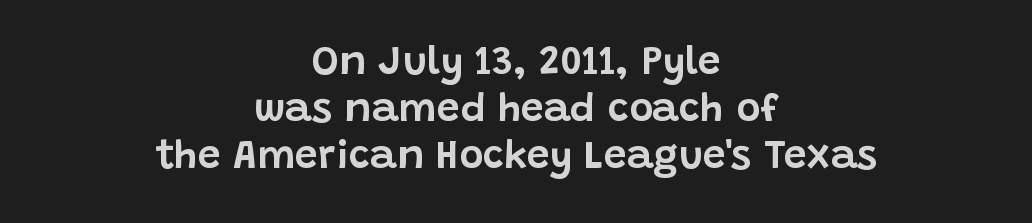
The image shows 41 px sans-serif type, upright; set centered, tight line spacing (1.15x), normal letter spacing, not underlined; low stroke contrast and a large x-height.
